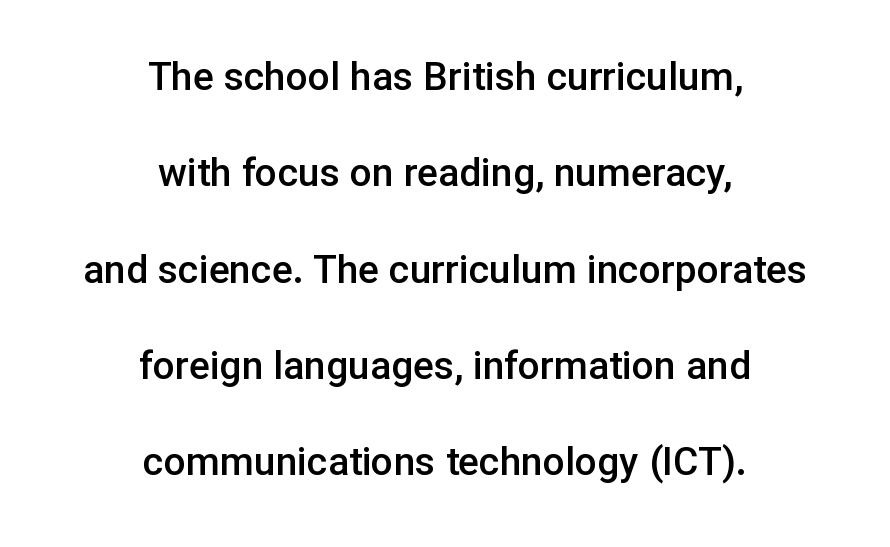
Horizontal bands of white between lines are thick stripes. Notice how the stems are strictly vertical — no italics here. Each glyph is drawn with semibold strokes, heavier than normal yet not fully bold. Underline: absent. Note the varied advance widths — an 'i' is clearly narrower than an 'm'.
